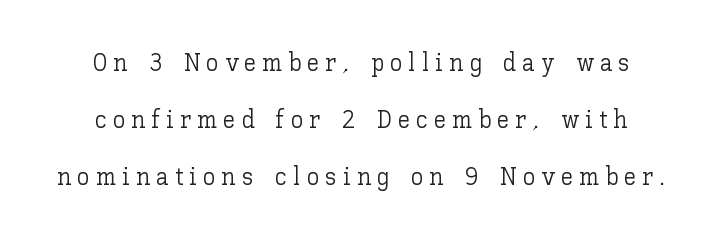
{"italic": "no", "bold": "no", "underline": "no", "line_spacing": "loose", "line_spacing_ratio": 2.29, "letter_spacing": "wide", "letter_spacing_em": 0.24, "glyph_px": 25}
